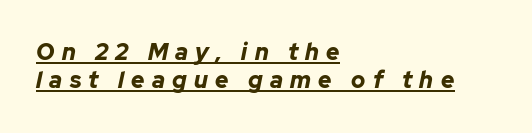
The image shows 23 px bold type, italic (leaning right); set left-aligned, line spacing 1.22x, unusually wide letter spacing (+0.32 em), underlined.
